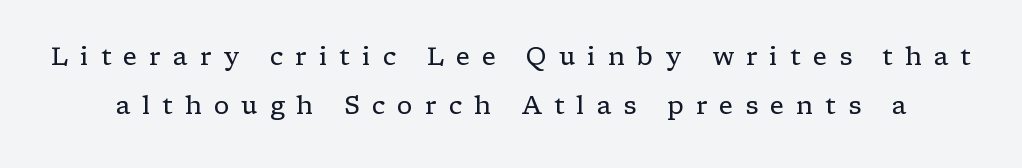
{"italic": "no", "bold": "no", "underline": "no", "line_spacing": "loose", "line_spacing_ratio": 1.97, "letter_spacing": "wide", "letter_spacing_em": 0.48, "glyph_px": 25}
